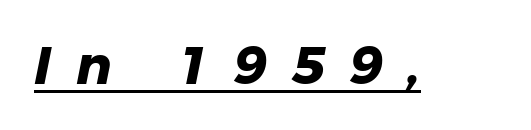
Q: Is the text bold? A: Yes.
Q: Is the typeface a serif or a sans-serif typeface? A: Sans-serif.
Q: Is the text underlined? A: Yes.
Q: Is the spacing between letters normal or unusually wide? A: Unusually wide.
Q: Width (condensed, normal, or wide)? A: Normal.
Q: Stroke contrast? A: Low.
Q: x-height? A: Medium.
Q: Monospaced? A: No.
